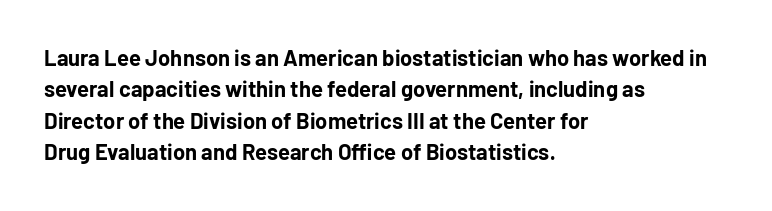
The image shows 22 px bold type, upright; set left-aligned, normal line spacing (1.43x), normal letter spacing, not underlined.
